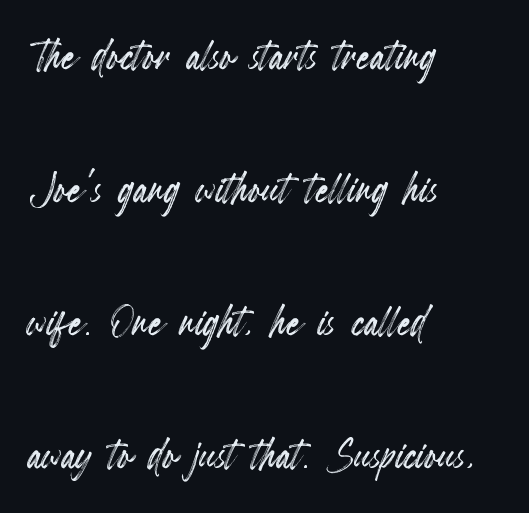
The image shows 54 px condensed type; set left-aligned, loose line spacing (2.46x), normal letter spacing, not underlined; a small x-height.
